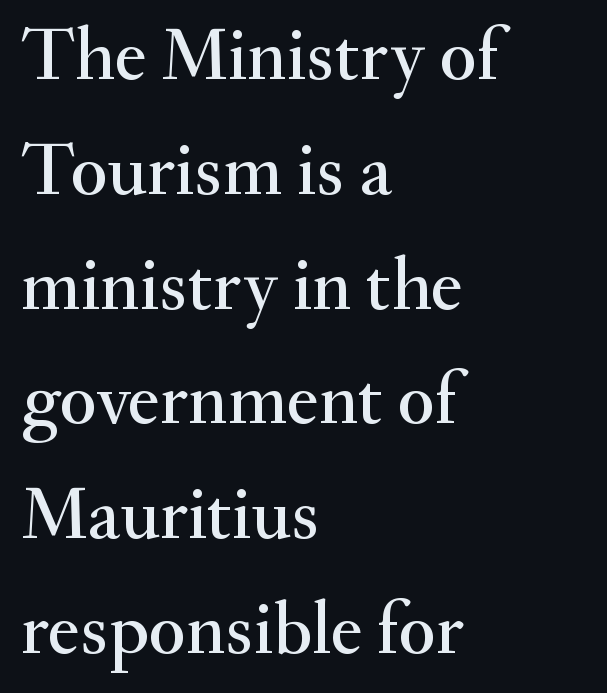
{"serif": "yes", "italic": "no", "width": "normal", "stroke_contrast": "medium", "x_height": "small", "monospaced": "no", "underline": "no", "align": "left", "line_spacing": "normal", "line_spacing_ratio": 1.51, "letter_spacing": "normal", "letter_spacing_em": 0.0, "glyph_px": 76}
